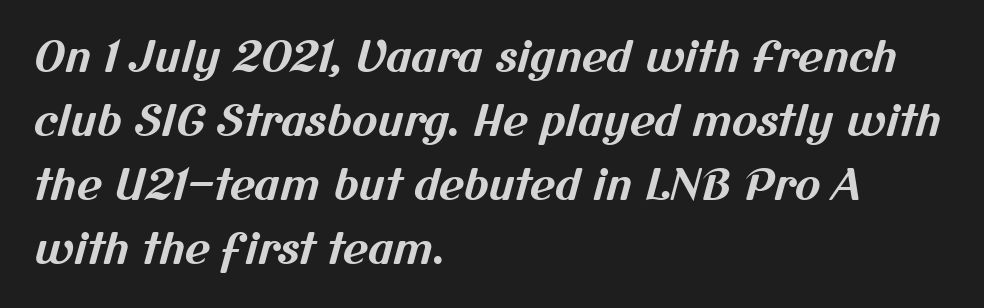
Standard letterfit; no display-style spreading of the glyphs. Letters rest on an invisible, unmarked baseline. Here the designer chose a conventional face with non-uniform glyph widths. Each glyph is drawn with heavy, bold strokes. The type family on display is of the sans-serif kind. Rows of type keep a routine distance in the vertical direction.
